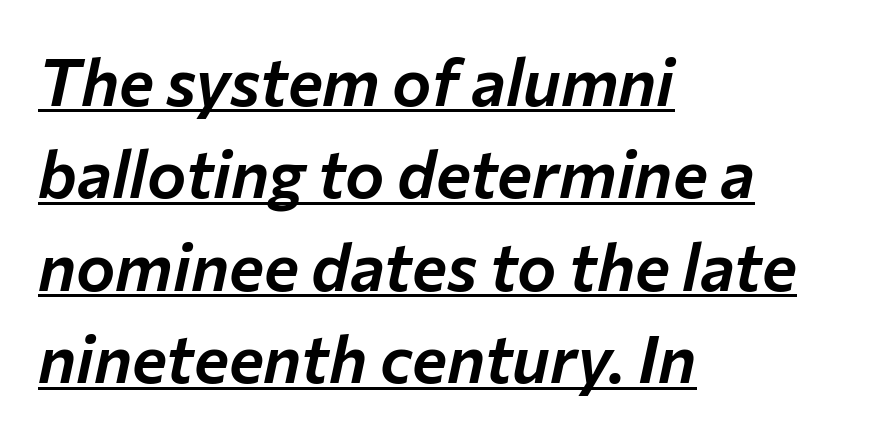
The image shows 66 px text type, italic (leaning right); set left-aligned, normal line spacing (1.4x), normal letter spacing, underlined; low stroke contrast and a medium x-height.
